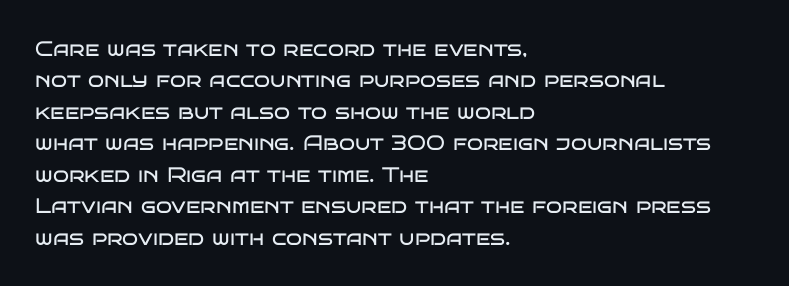
The image shows 21 px text type, upright; set left-aligned, normal line spacing (1.5x), normal letter spacing, not underlined.
